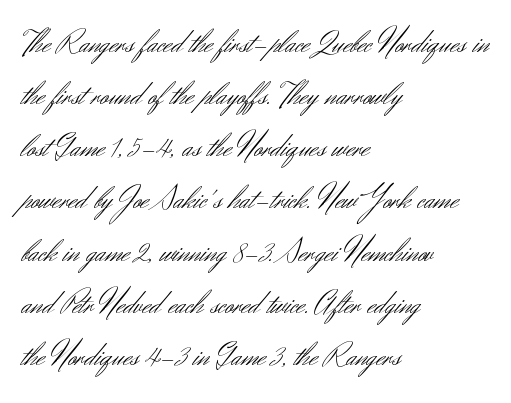
{"serif": "no", "bold": "no", "weight": "light", "width": "normal", "stroke_contrast": "medium", "x_height": "small", "monospaced": "no", "underline": "no", "align": "left", "line_spacing": "normal", "line_spacing_ratio": 1.58, "letter_spacing": "normal", "letter_spacing_em": 0.0, "glyph_px": 33}
